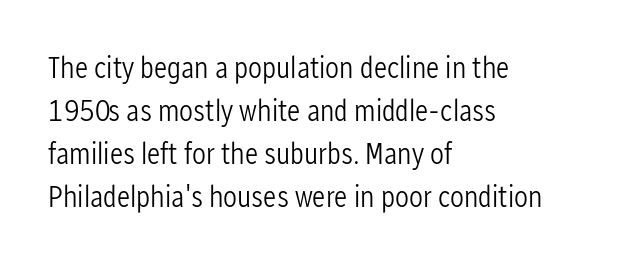
The image shows 31 px light, condensed sans-serif type, upright; set left-aligned, normal line spacing (1.39x), normal letter spacing, not underlined; low stroke contrast and a medium x-height.
